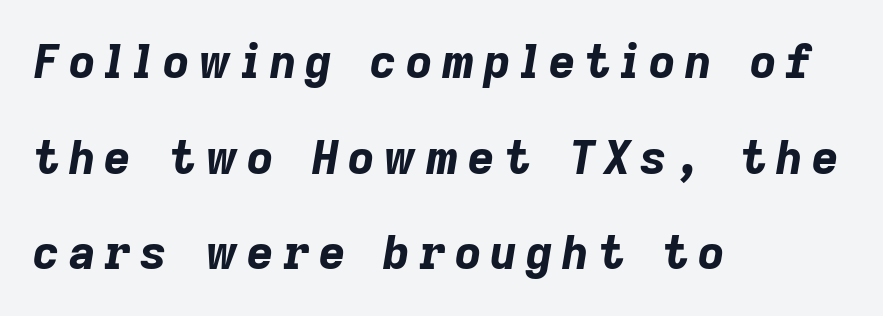
Is the block centered? No — it sits flush against the left margin. Strong, thick strokes mark this as bold type. This sample trades compactness for vertical openness between lines. Tracking value appears strongly positive — letters spread wide. The gap between lines stays unmarked. The axis of the letterforms is tilted away from vertical.
